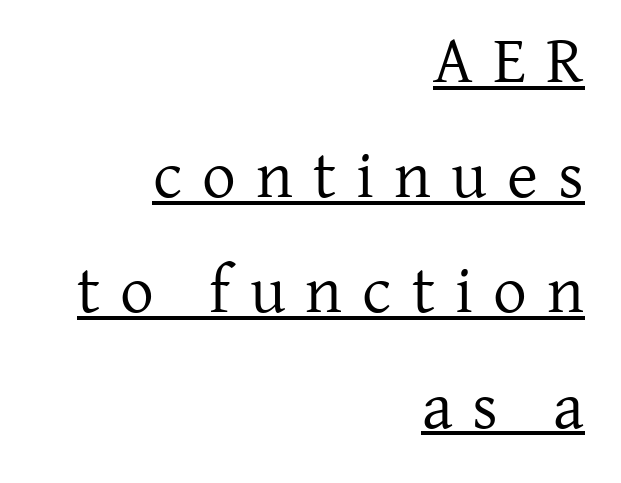
There is plenty of visible air inserted between adjacent glyphs. Spacing verdict: proportional, widths tailored to each character. Quick note: underline on. The typography opts for an upright posture over an oblique one. Old-style or modern, the face here clearly has serifs. Does the copy run flush right? Yes — the right margin is perfectly even.
